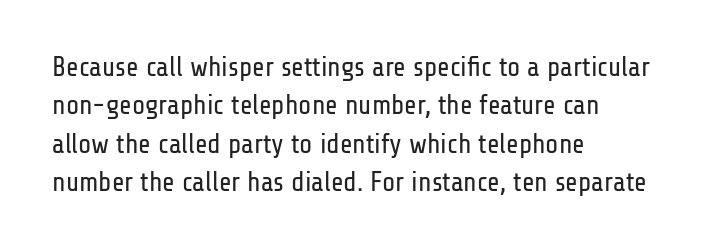
{"italic": "no", "bold": "no", "underline": "no", "align": "left", "line_spacing": "normal", "line_spacing_ratio": 1.42, "letter_spacing": "normal", "letter_spacing_em": 0.0, "glyph_px": 27}
